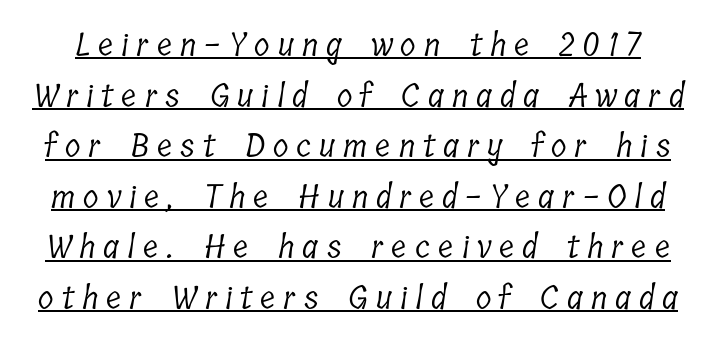
Does a line run under the words? Yes, clearly. The lines sit at an ordinary, default distance from one another. These lines are rendered in a variable-pitch font. Heaviness? Minimal to ordinary, like unemphasized prose. Letterform terminals end in serifs throughout the passage. Short note: letters widely spaced.
